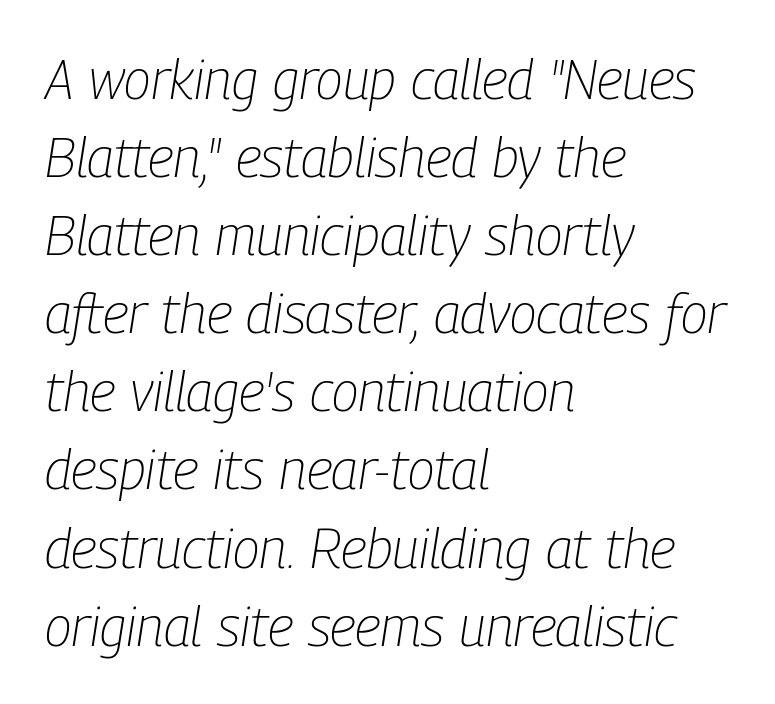
A normal amount of white space separates one row of letters from the next. Is this a heavy cut? Hardly; it is regular or lighter. The paragraph has a hard left edge and a soft right edge. How are the letters spaced? Ordinarily, with no added tracking. The foot of each line stays bare and open. Posture: slanted.
